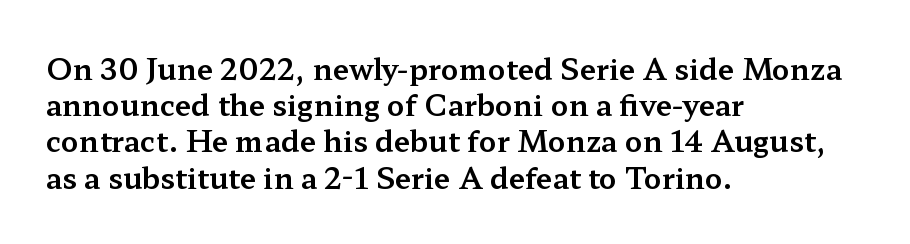
A roman cut, with each character standing at attention. This block has exactly the height ordinary leading produces. Does extra space separate the letters? No, they use regular spacing. Old-style or modern, the face here clearly has serifs.
